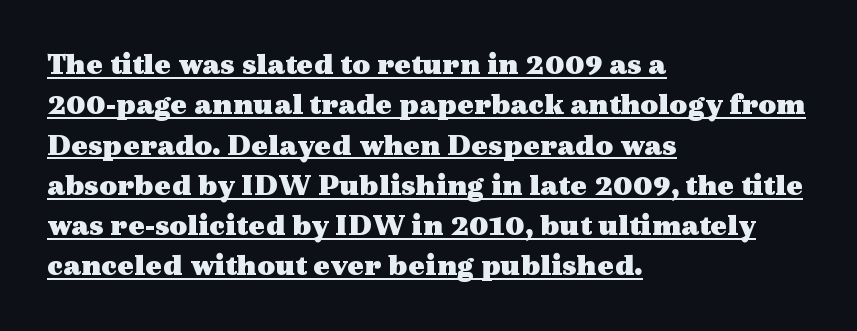
These lines are rendered in a variable-pitch font. No italicization has been applied; the sample stays upright. Underlined type. The horizontal fit of the characters is conventional and even. Examine the stroke ends and you'll spot serifs. Visually the block forms a straight wall on the left and a jagged coastline on the right.
